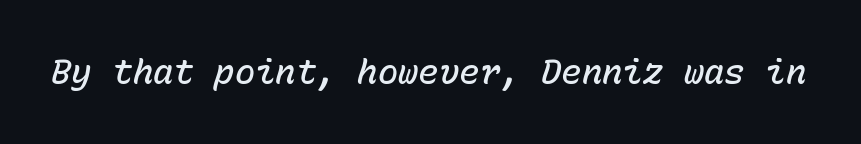
The image shows 34 px semibold type, italic (leaning right), monospaced; set normal letter spacing, not underlined; low stroke contrast and a medium x-height.
